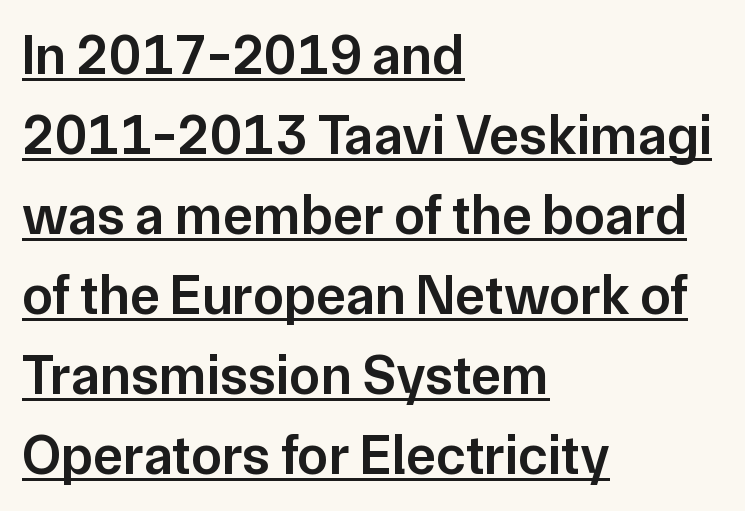
The image shows 56 px semibold sans-serif type, upright; set left-aligned, normal line spacing (1.43x), normal letter spacing, underlined; low stroke contrast and a medium x-height.
